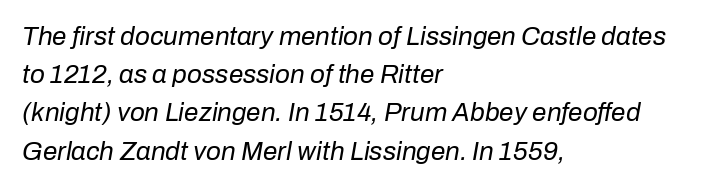
Q: Is the text bold? A: No.
Q: Is the text italic (slanted)? A: Yes, it leans right by about 10 degrees.
Q: Is the text underlined? A: No.
Q: How is the paragraph aligned? A: Left-aligned.
Q: Is the spacing between letters normal or unusually wide? A: Normal.
Q: Is the spacing between lines tight, normal or loose? A: Normal.
